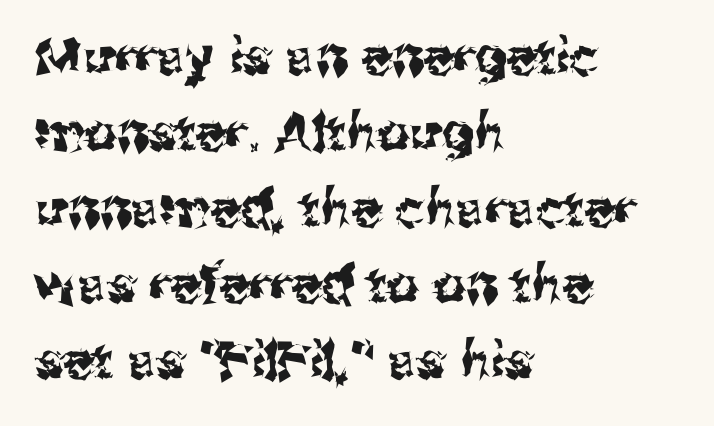
{"serif": "no", "italic": "no", "width": "normal", "stroke_contrast": "medium", "x_height": "medium", "monospaced": "no", "underline": "no", "align": "left", "line_spacing": "normal", "line_spacing_ratio": 1.49, "letter_spacing": "normal", "letter_spacing_em": 0.0, "glyph_px": 51}
